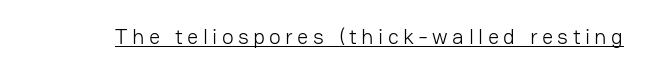
Q: Is the text bold? A: No.
Q: Is the text italic (slanted)? A: No, it is upright.
Q: Is the text underlined? A: Yes.
Q: Is the spacing between letters normal or unusually wide? A: Unusually wide.
